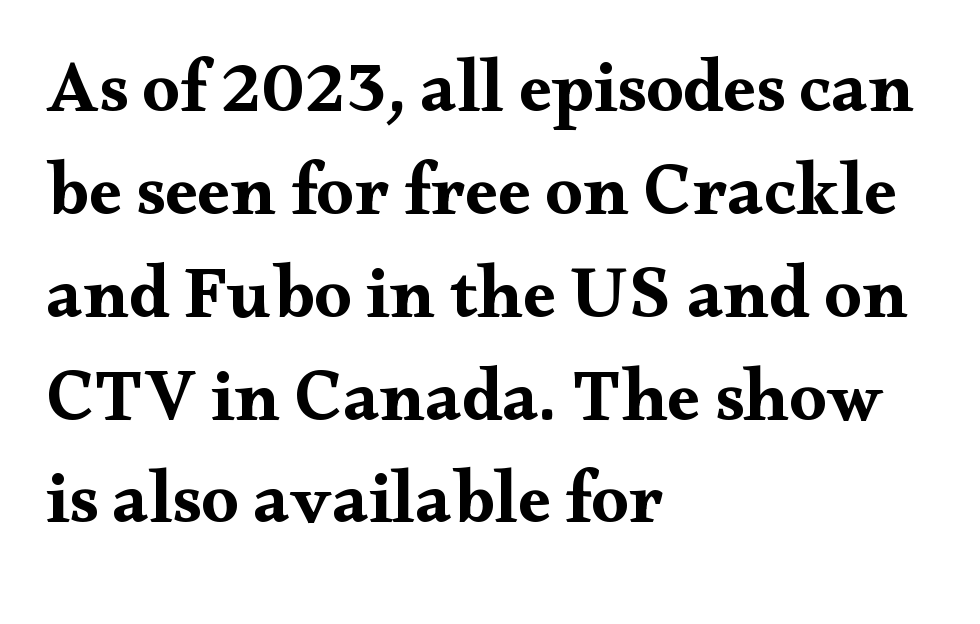
A typesetter would call this leading conventional body-copy spacing. Characters follow at the spacing the type designer built in. Observe the serifs anchoring each vertical stroke in this sample. Italic? Not at all — the glyphs are vertical.
